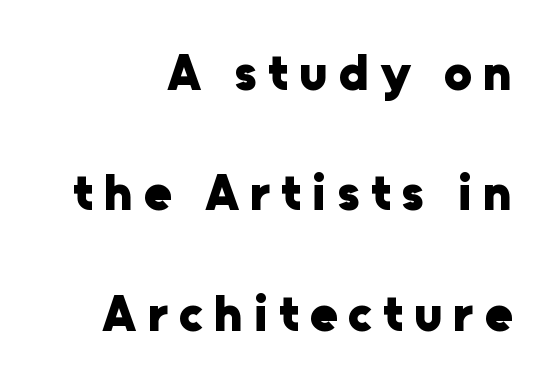
Q: Is the text bold? A: Yes.
Q: Is the text italic (slanted)? A: No, it is upright.
Q: Is the typeface a serif or a sans-serif typeface? A: Sans-serif.
Q: Is the text underlined? A: No.
Q: How is the paragraph aligned? A: Right-aligned.
Q: Is the spacing between letters normal or unusually wide? A: Unusually wide.
Q: Is the spacing between lines tight, normal or loose? A: Loose.
Q: Width (condensed, normal, or wide)? A: Normal.
Q: Stroke contrast? A: Low.
Q: x-height? A: Medium.
Q: Monospaced? A: No.
